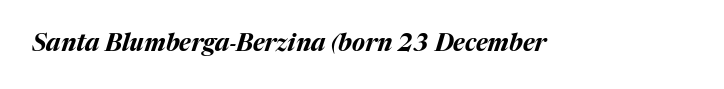
{"italic": "yes", "lean": "right", "slant_degrees": 17, "bold": "yes", "underline": "no", "letter_spacing": "normal", "letter_spacing_em": 0.0, "glyph_px": 24}
